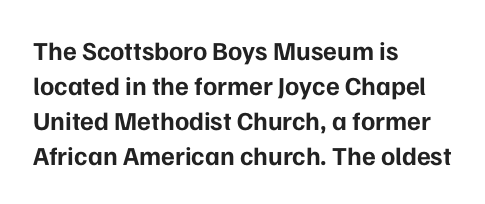
The image shows 26 px bold type, upright; set left-aligned, normal line spacing (1.34x), normal letter spacing, not underlined.
